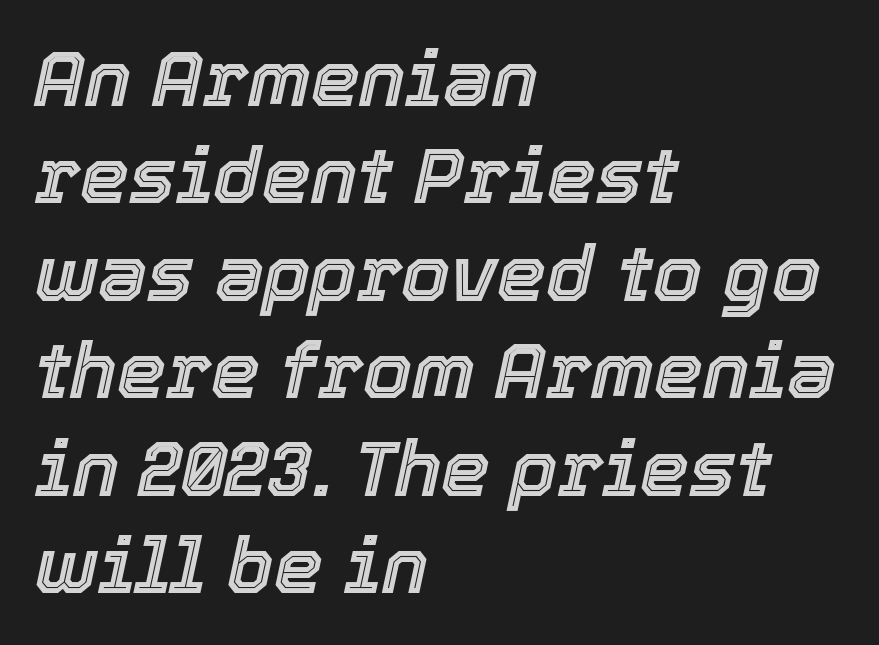
The image shows 78 px text type, italic (leaning right); set left-aligned, normal line spacing (1.25x), normal letter spacing, not underlined; a medium x-height.
